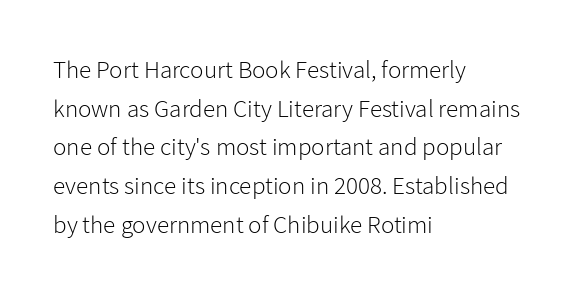
The image shows 25 px text type, upright; set left-aligned, normal line spacing (1.55x), normal letter spacing, not underlined.
